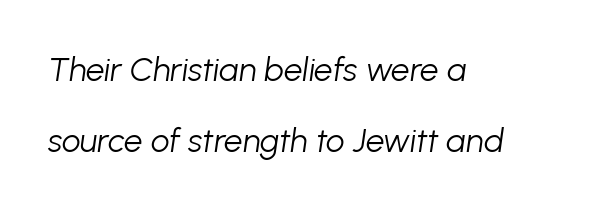
The image shows 33 px light type, italic (leaning right); set left-aligned, loose line spacing (2.16x), normal letter spacing, not underlined; low stroke contrast and a medium x-height.
